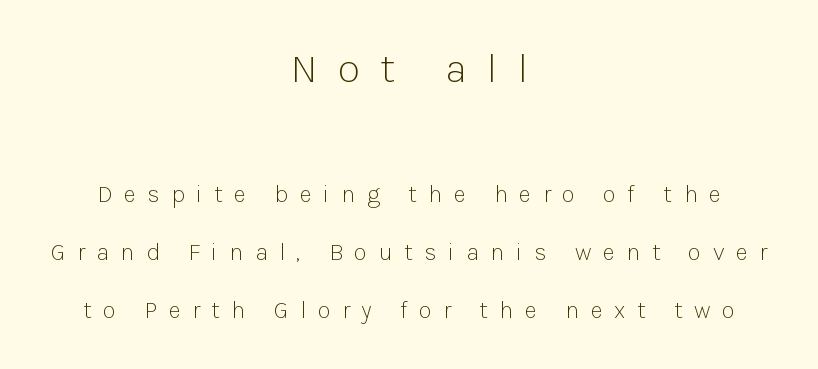
These lines have a slow, spaced-out rhythm from letter to letter. A roman cut, with each character standing at attention. Heft: none added — not bold. Typographically, this falls in the sans-serif category.
